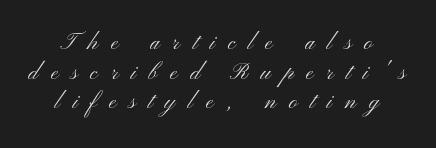
{"serif": "no", "bold": "no", "weight": "light", "width": "wide", "stroke_contrast": "medium", "x_height": "small", "monospaced": "no", "underline": "no", "line_spacing": "tight", "line_spacing_ratio": 1.02, "letter_spacing": "wide", "letter_spacing_em": 0.43, "glyph_px": 29}
